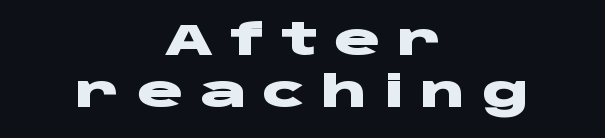
The image shows 43 px heavy, wide sans-serif type, upright; set centered, line spacing 1.2x, unusually wide letter spacing (+0.38 em), not underlined; low stroke contrast and a large x-height.
